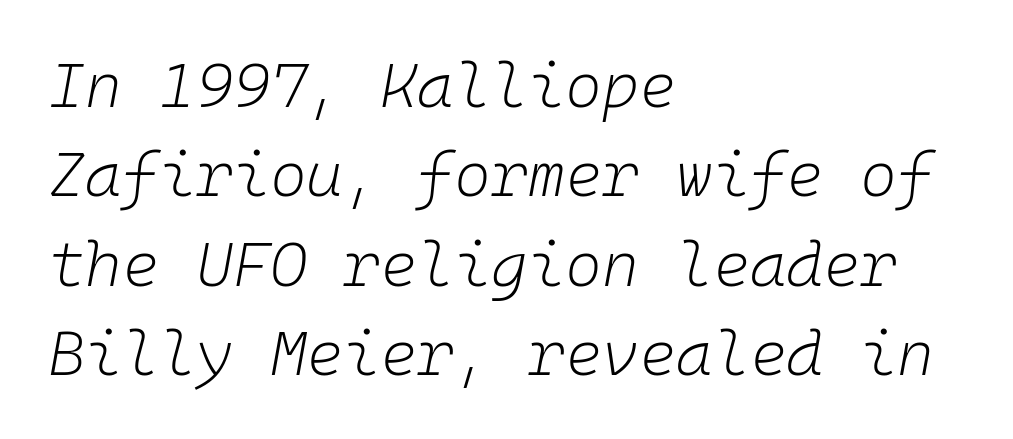
Q: Is the text bold? A: No.
Q: Is the text italic (slanted)? A: Yes, it leans right by about 10 degrees.
Q: Is the text underlined? A: No.
Q: How is the paragraph aligned? A: Left-aligned.
Q: Is the spacing between letters normal or unusually wide? A: Normal.
Q: Is the spacing between lines tight, normal or loose? A: Normal.
Q: Width (condensed, normal, or wide)? A: Normal.
Q: Stroke contrast? A: Low.
Q: x-height? A: Medium.
Q: Monospaced? A: Yes.
